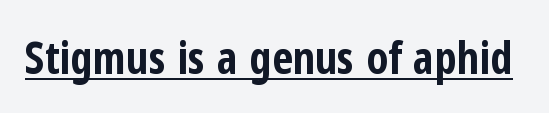
{"serif": "no", "italic": "no", "bold": "yes", "weight": "bold", "width": "condensed", "stroke_contrast": "low", "x_height": "medium", "monospaced": "no", "underline": "yes", "letter_spacing": "normal", "letter_spacing_em": 0.0, "glyph_px": 45}
